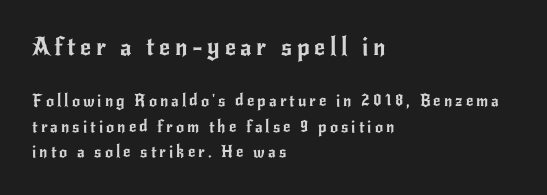
{"italic": "no", "underline": "no", "align": "left", "line_spacing": "normal", "line_spacing_ratio": 1.61, "larger_block": "first", "size_ratio": 1.5, "glyph_px": 24}
